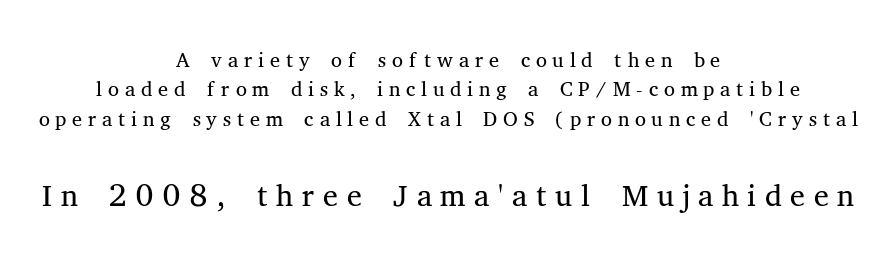
{"serif": "yes", "italic": "no", "bold": "no", "weight": "light", "width": "normal", "stroke_contrast": "medium", "x_height": "medium", "monospaced": "no", "underline": "no", "align": "center", "line_spacing": "tight", "line_spacing_ratio": 0.95, "larger_block": "second", "size_ratio": 1.48, "glyph_px": 46}
